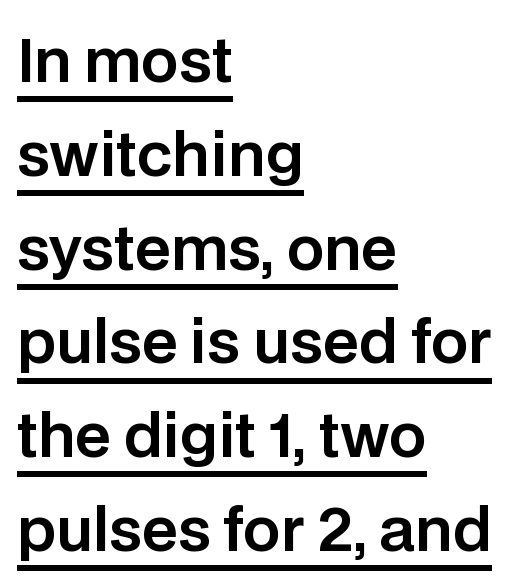
These lines sit exactly where default settings would place them. These characters rest on top of a visible drawn line. Horizontally, the lines are justified to the leading edge only. Is this a fixed-width face? No — the glyphs have proportional, varying widths.
